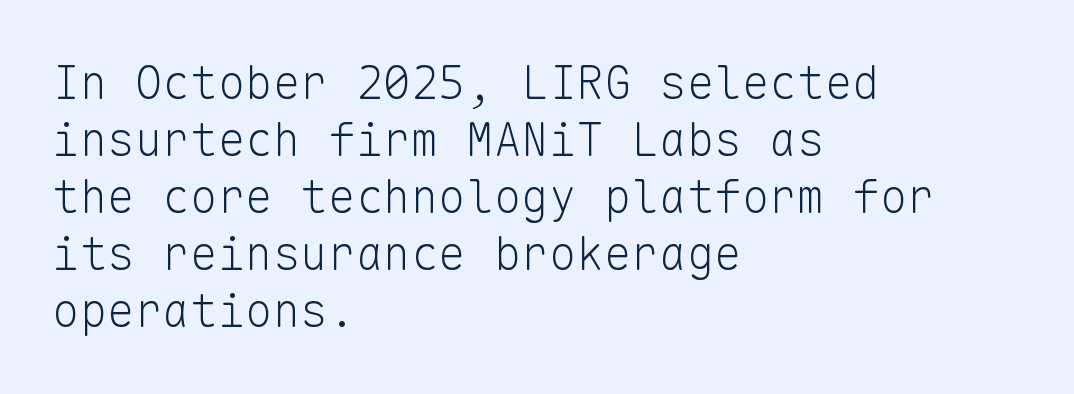
Q: Is the text bold? A: No.
Q: Is the text italic (slanted)? A: No, it is upright.
Q: Is the typeface a serif or a sans-serif typeface? A: Sans-serif.
Q: Is the text underlined? A: No.
Q: How is the paragraph aligned? A: Left-aligned.
Q: Is the spacing between letters normal or unusually wide? A: Normal.
Q: Width (condensed, normal, or wide)? A: Normal.
Q: Stroke contrast? A: Low.
Q: x-height? A: Medium.
Q: Monospaced? A: Yes.
